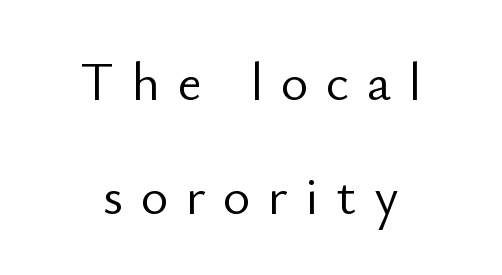
Q: Is the text bold? A: No.
Q: Is the text italic (slanted)? A: No, it is upright.
Q: Is the typeface a serif or a sans-serif typeface? A: Sans-serif.
Q: Is the text underlined? A: No.
Q: How is the paragraph aligned? A: Centered.
Q: Is the spacing between letters normal or unusually wide? A: Unusually wide.
Q: Is the spacing between lines tight, normal or loose? A: Loose.
Q: Width (condensed, normal, or wide)? A: Normal.
Q: Stroke contrast? A: Low.
Q: x-height? A: Small.
Q: Monospaced? A: No.
